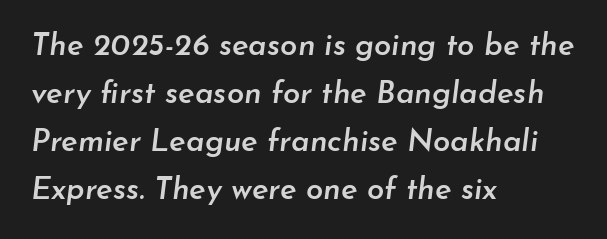
The image shows 31 px semibold type, italic (leaning right); set left-aligned, normal line spacing (1.55x), normal letter spacing, not underlined; low stroke contrast and a small x-height.
